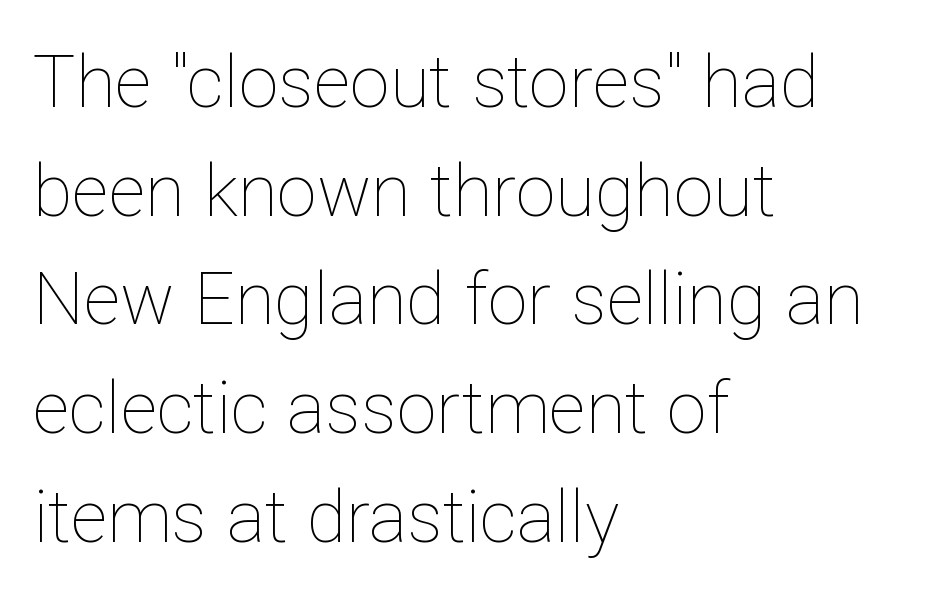
No italicization has been applied; the sample stays upright. Bare-footed words on every line. The paragraph has a hard left edge and a soft right edge. This sample keeps an unexceptional amount of space between lines. You could not count columns in this text — the font is proportionally spaced. Letters have the restrained weight of plain body copy at most.
